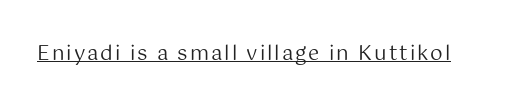
The face looks like a standard text weight, possibly lighter. Rendered with straight, roman letterforms. The rendered words wear a rule along their underside.
